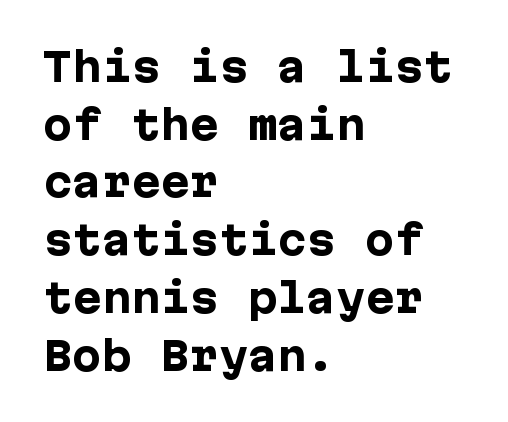
{"serif": "no", "italic": "no", "bold": "yes", "weight": "heavy", "width": "normal", "stroke_contrast": "low", "x_height": "medium", "underline": "no", "align": "left", "line_spacing": "normal", "line_spacing_ratio": 1.48, "letter_spacing": "normal", "letter_spacing_em": 0.0, "glyph_px": 39}
